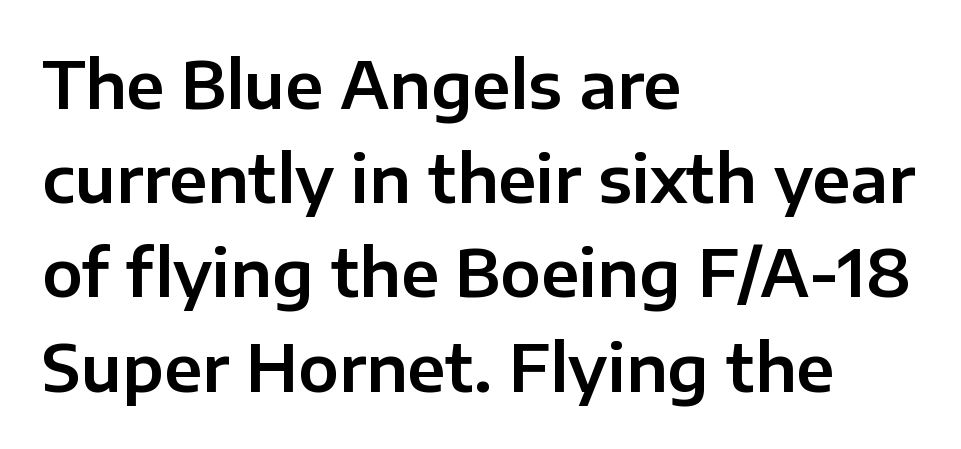
{"serif": "no", "italic": "no", "width": "normal", "stroke_contrast": "low", "x_height": "medium", "monospaced": "no", "underline": "no", "align": "left", "line_spacing": "normal", "line_spacing_ratio": 1.45, "letter_spacing": "normal", "letter_spacing_em": 0.0, "glyph_px": 65}
